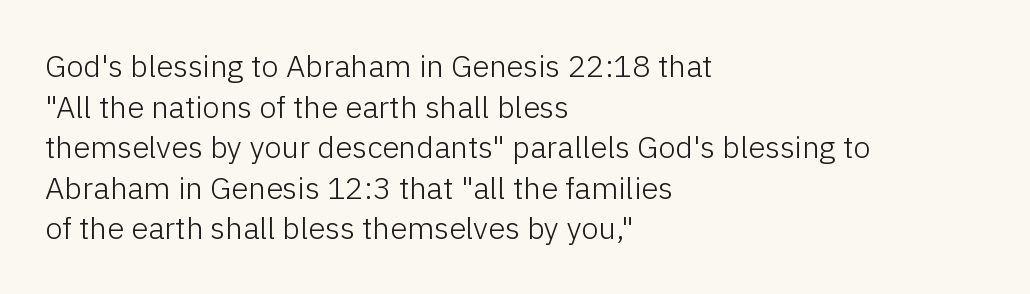
Q: Is the text bold? A: No.
Q: Is the text italic (slanted)? A: No, it is upright.
Q: Is the typeface a serif or a sans-serif typeface? A: Sans-serif.
Q: Is the text underlined? A: No.
Q: How is the paragraph aligned? A: Left-aligned.
Q: Is the spacing between letters normal or unusually wide? A: Normal.
Q: Is the spacing between lines tight, normal or loose? A: Normal.
Q: Width (condensed, normal, or wide)? A: Normal.
Q: Stroke contrast? A: Low.
Q: x-height? A: Medium.
Q: Monospaced? A: No.
